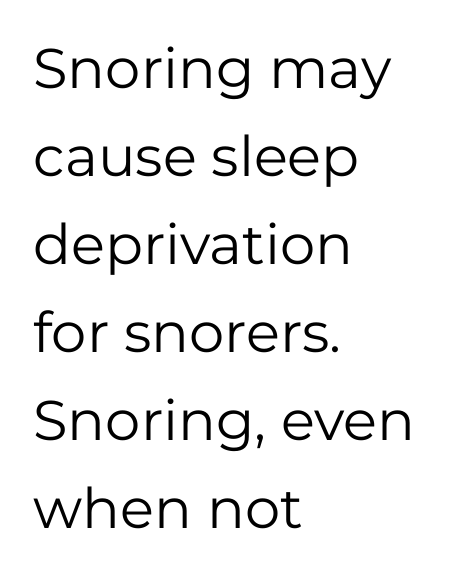
The letters advance in unequal steps, a hallmark of proportional type. The compositor pushed each line to the left boundary. The type is set solid horizontally, with unmodified tracking. The space beneath each line is pristine and unruled. You can tell from the bare stems that sans-serif type was used. The passage shown stacks its lines at a standard gap.
